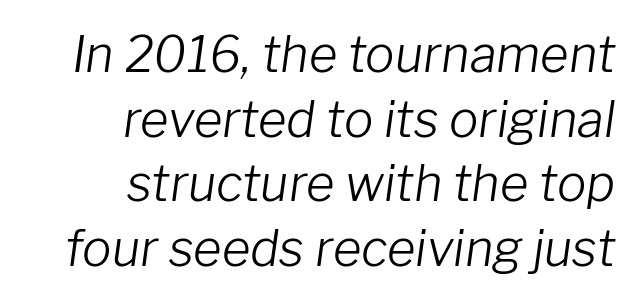
Q: Is the text bold? A: No.
Q: Is the text italic (slanted)? A: Yes, it leans right by about 8 degrees.
Q: Is the text underlined? A: No.
Q: How is the paragraph aligned? A: Right-aligned.
Q: Is the spacing between letters normal or unusually wide? A: Normal.
Q: Is the spacing between lines tight, normal or loose? A: Normal.
Q: Width (condensed, normal, or wide)? A: Normal.
Q: Stroke contrast? A: Low.
Q: x-height? A: Medium.
Q: Monospaced? A: No.
